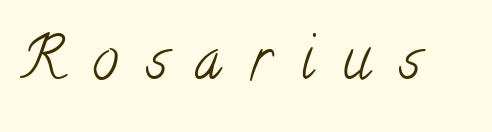
The line texture is sparse and dotted thanks to wide tracking. Beneath every word, the page is bare. A typesetter would call this proportional, since set widths differ per character. Typographically, this falls in the serif category.
